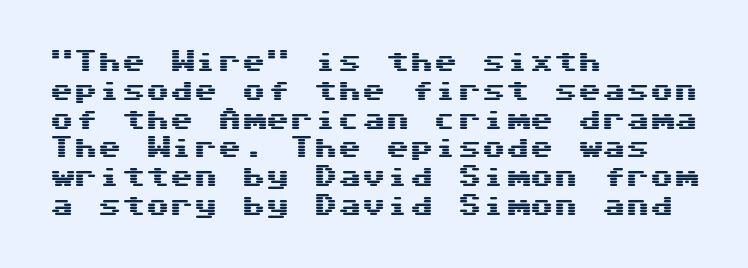
Q: Is the text italic (slanted)? A: No, it is upright.
Q: Is the text underlined? A: No.
Q: How is the paragraph aligned? A: Left-aligned.
Q: Is the spacing between letters normal or unusually wide? A: Normal.
